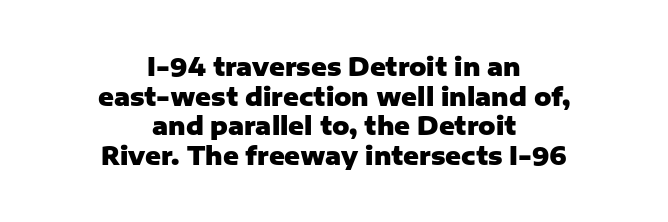
Q: Is the text bold? A: Yes.
Q: Is the text italic (slanted)? A: No, it is upright.
Q: Is the text underlined? A: No.
Q: How is the paragraph aligned? A: Centered.
Q: Is the spacing between letters normal or unusually wide? A: Normal.
